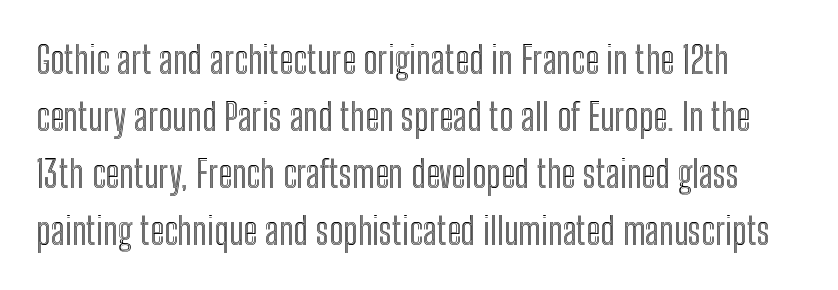
Italic? Not at all — the glyphs are vertical. The rendering uses a moderate line-height, typical for paragraphs. The horizontal fit of the characters is conventional and even. Anything drawn beneath the words? Only blank space.
